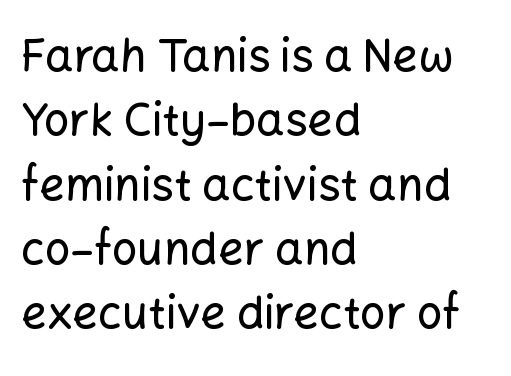
The image shows 45 px sans-serif type, upright; set left-aligned, normal line spacing (1.43x), normal letter spacing, not underlined; low stroke contrast and a medium x-height.
